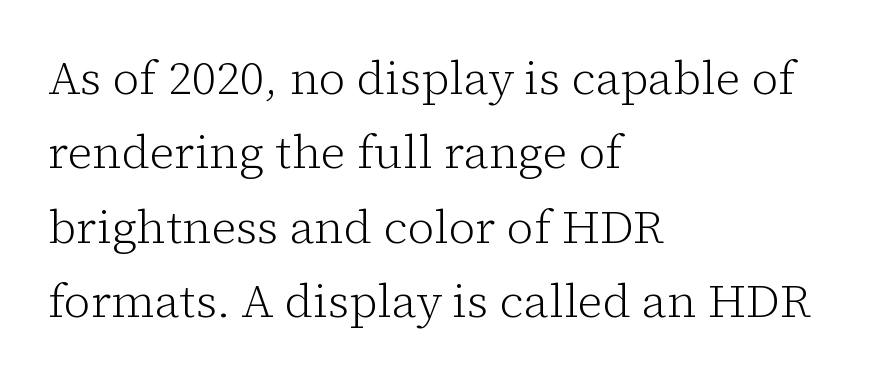
Q: Is the text bold? A: No.
Q: Is the text italic (slanted)? A: No, it is upright.
Q: Is the typeface a serif or a sans-serif typeface? A: Serif.
Q: Is the text underlined? A: No.
Q: How is the paragraph aligned? A: Left-aligned.
Q: Is the spacing between letters normal or unusually wide? A: Normal.
Q: Is the spacing between lines tight, normal or loose? A: Normal.
Q: Width (condensed, normal, or wide)? A: Normal.
Q: Stroke contrast? A: Low.
Q: x-height? A: Medium.
Q: Monospaced? A: No.
